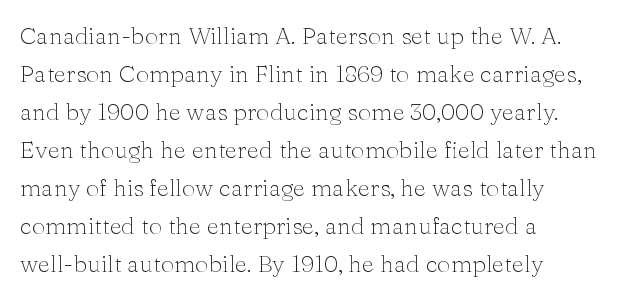
The image shows 24 px text type, upright; set left-aligned, normal line spacing (1.58x), normal letter spacing, not underlined.
